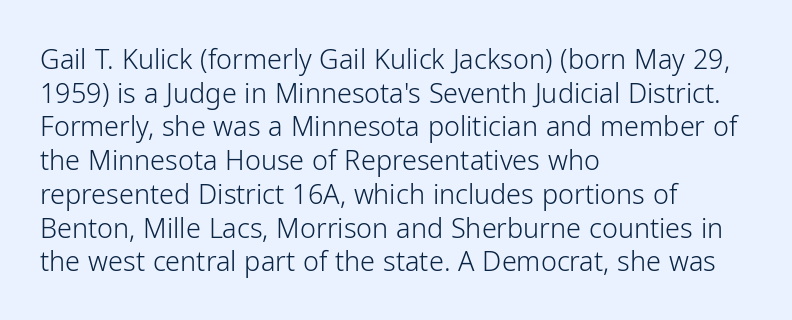
Q: Is the text bold? A: No.
Q: Is the text italic (slanted)? A: No, it is upright.
Q: Is the text underlined? A: No.
Q: How is the paragraph aligned? A: Left-aligned.
Q: Is the spacing between letters normal or unusually wide? A: Normal.
Q: Is the spacing between lines tight, normal or loose? A: Normal.
